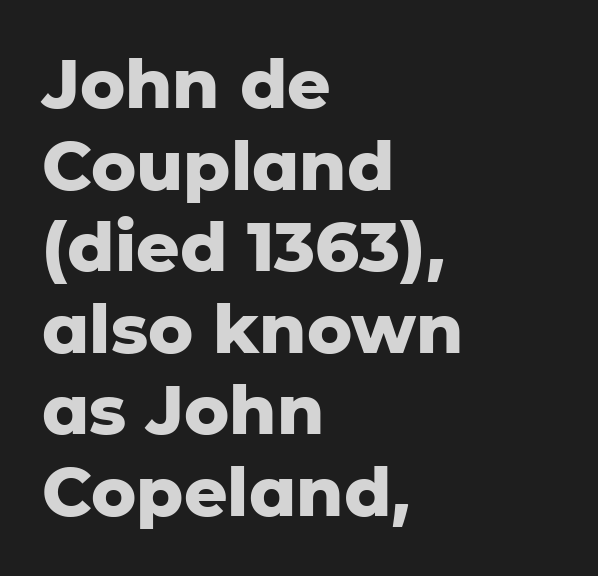
{"serif": "no", "italic": "no", "bold": "yes", "weight": "heavy", "width": "normal", "stroke_contrast": "low", "x_height": "medium", "monospaced": "no", "underline": "no", "align": "left", "line_spacing_ratio": 1.2, "letter_spacing": "normal", "letter_spacing_em": 0.0, "glyph_px": 68}
